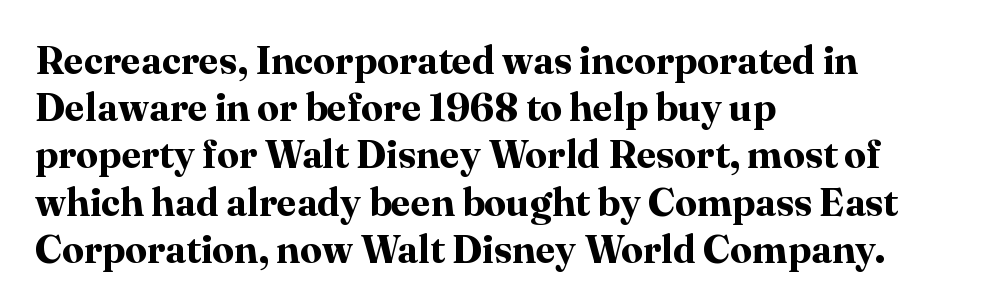
Varying glyph widths throughout — classic text-font behaviour. Old-style or modern, the face here clearly has serifs. Look at the stroke-to-counter ratio: heavy, a bold. Default kerning and tracking; the words read as compact shapes. No word sits above an underline.
